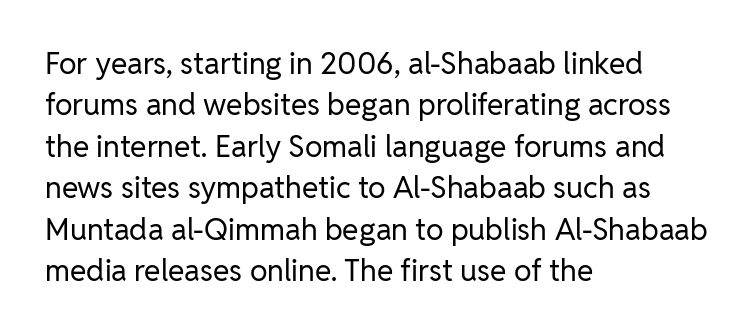
{"serif": "no", "italic": "no", "bold": "no", "weight": "regular", "width": "normal", "stroke_contrast": "low", "x_height": "medium", "monospaced": "no", "underline": "no", "align": "left", "line_spacing": "normal", "line_spacing_ratio": 1.38, "letter_spacing": "normal", "letter_spacing_em": 0.0, "glyph_px": 30}
